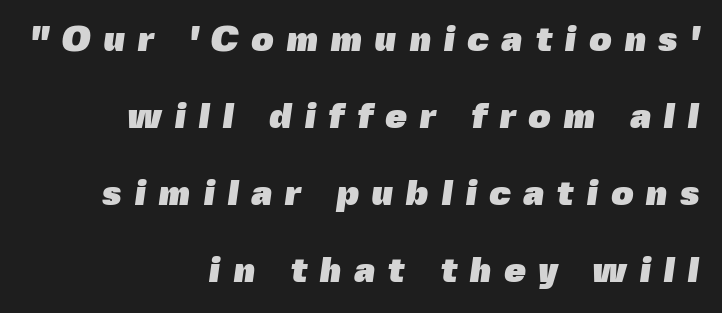
{"serif": "no", "bold": "yes", "weight": "heavy", "width": "normal", "x_height": "medium", "monospaced": "no", "underline": "no", "align": "right", "line_spacing": "loose", "line_spacing_ratio": 2.2, "letter_spacing": "wide", "letter_spacing_em": 0.35, "glyph_px": 35}
